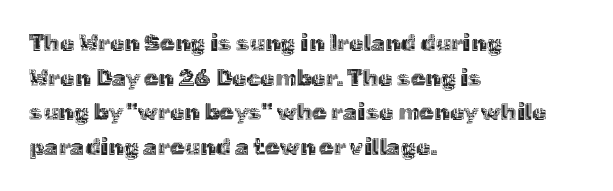
Students, observe: this is what conventionally led text looks like. Has an underline been added? It has not. Words appear dense and cohesive because spacing is normal. If you drew a ruler down the left edge, every line would touch it.
